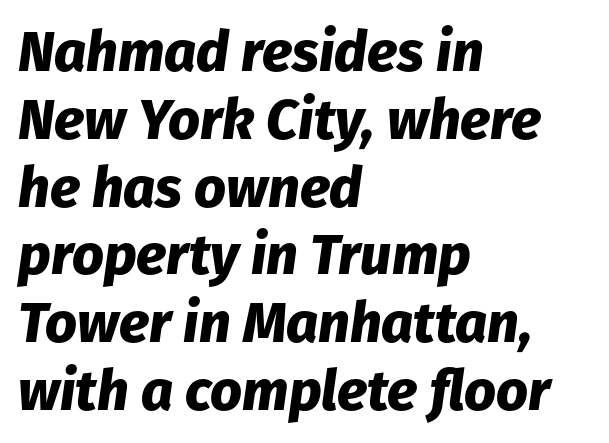
One-word summary of the alignment: left. Is the type slanted? Yes — the strokes lean at a clear angle. The foot of each line stays bare and open. The line texture is even and compact thanks to regular tracking. This sample has the flowing, uneven cadence of proportional lettering.
